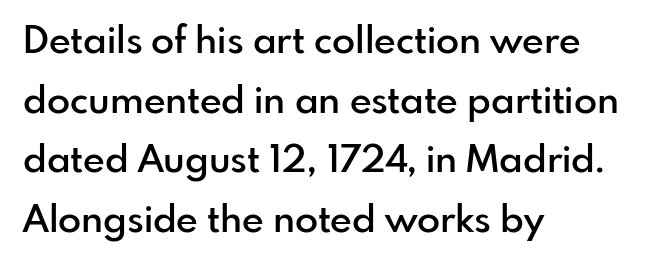
{"serif": "no", "italic": "no", "bold": "semi", "weight": "semibold", "width": "normal", "stroke_contrast": "low", "x_height": "small", "monospaced": "no", "underline": "no", "align": "left", "line_spacing": "normal", "line_spacing_ratio": 1.57, "letter_spacing": "normal", "letter_spacing_em": 0.0, "glyph_px": 38}
